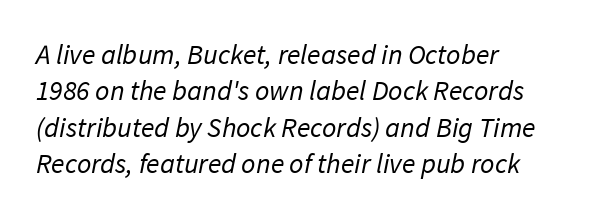
The image shows 28 px regular-weight sans-serif type; set left-aligned, normal line spacing (1.3x), normal letter spacing, not underlined; low stroke contrast and a medium x-height.
